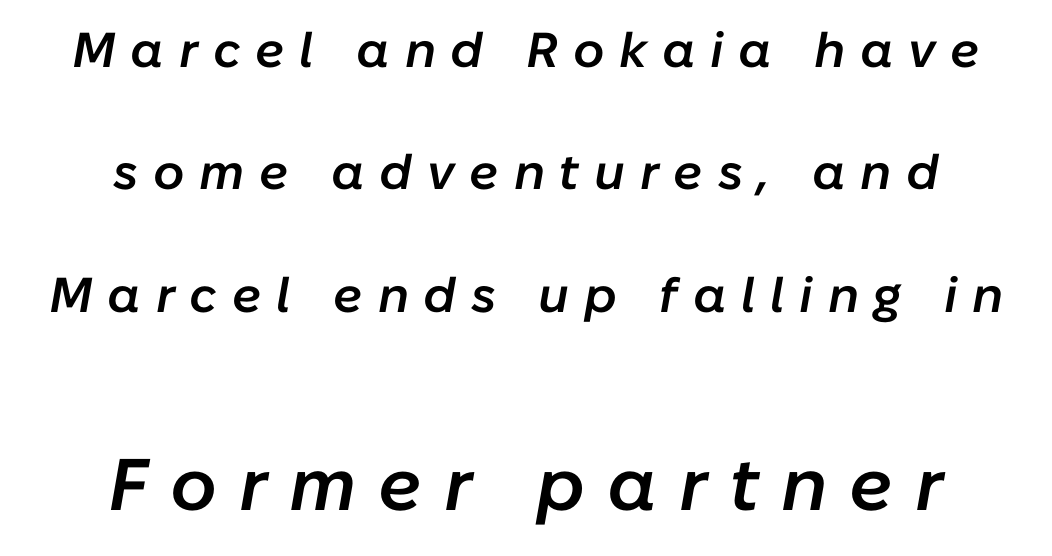
Q: Is the text bold? A: Semi-bold.
Q: Is the text italic (slanted)? A: Yes, it leans right by about 10 degrees.
Q: Is the text underlined? A: No.
Q: How is the paragraph aligned? A: Centered.
Q: Is the spacing between letters normal or unusually wide? A: Unusually wide.
Q: Is the spacing between lines tight, normal or loose? A: Loose.
Q: Which block of text is set in a larger size, the first (top) or the second (bottom)? A: The second (bottom) one.
Q: Width (condensed, normal, or wide)? A: Normal.
Q: Stroke contrast? A: Low.
Q: x-height? A: Medium.
Q: Monospaced? A: No.
